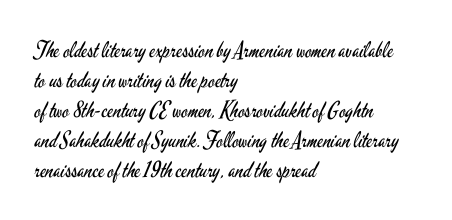
Q: Is the text bold? A: No.
Q: Is the text italic (slanted)? A: Yes.
Q: Is the text underlined? A: No.
Q: How is the paragraph aligned? A: Left-aligned.
Q: Is the spacing between letters normal or unusually wide? A: Normal.
Q: Is the spacing between lines tight, normal or loose? A: Normal.
